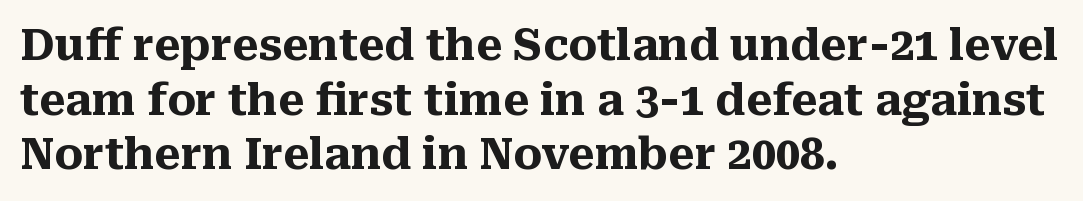
Q: Is the text bold? A: Yes.
Q: Is the text italic (slanted)? A: No, it is upright.
Q: Is the typeface a serif or a sans-serif typeface? A: Serif.
Q: Is the text underlined? A: No.
Q: How is the paragraph aligned? A: Left-aligned.
Q: Is the spacing between letters normal or unusually wide? A: Normal.
Q: Is the spacing between lines tight, normal or loose? A: Normal.
Q: Width (condensed, normal, or wide)? A: Normal.
Q: Stroke contrast? A: Medium.
Q: x-height? A: Medium.
Q: Monospaced? A: No.
